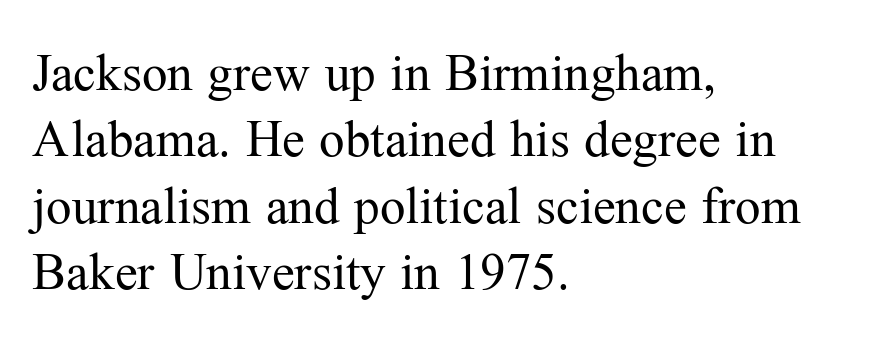
{"serif": "yes", "italic": "no", "bold": "no", "weight": "regular", "width": "normal", "stroke_contrast": "medium", "x_height": "medium", "monospaced": "no", "underline": "no", "align": "left", "line_spacing": "normal", "line_spacing_ratio": 1.3, "letter_spacing": "normal", "letter_spacing_em": 0.0, "glyph_px": 51}
